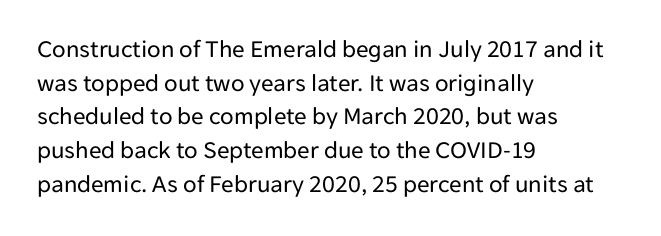
{"italic": "no", "bold": "no", "underline": "no", "align": "left", "line_spacing": "normal", "line_spacing_ratio": 1.35, "letter_spacing": "normal", "letter_spacing_em": 0.0, "glyph_px": 25}
